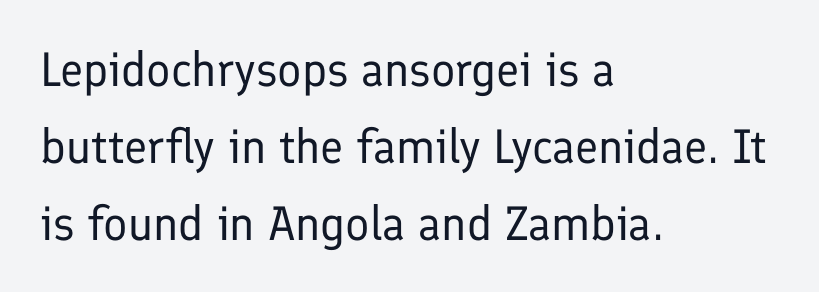
The image shows 48 px regular-weight sans-serif type, upright; set left-aligned, normal line spacing (1.6x), normal letter spacing, not underlined; low stroke contrast and a medium x-height.
